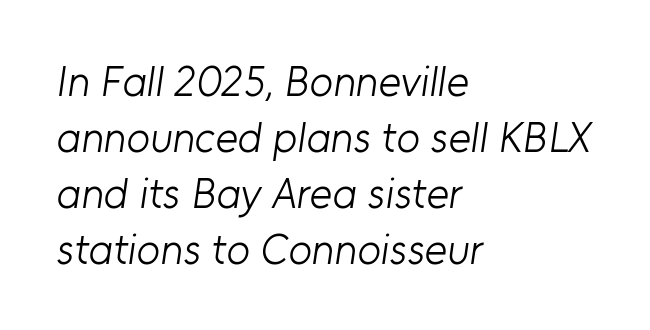
The image shows 43 px light sans-serif type; set left-aligned, normal line spacing (1.3x), normal letter spacing, not underlined; low stroke contrast and a medium x-height.
